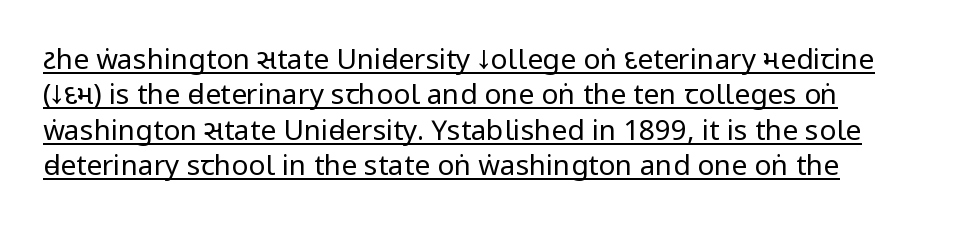
The image shows 28 px regular-weight, condensed sans-serif type, upright; set left-aligned, normal line spacing (1.26x), normal letter spacing, underlined; low stroke contrast and a large x-height.
